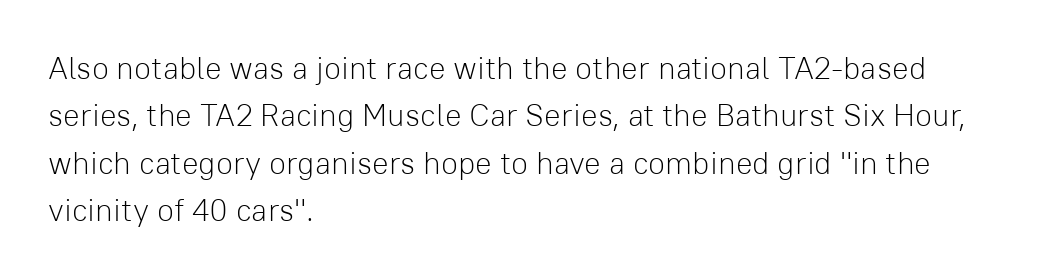
The space directly below the letters is spotless. Regular leading. The font sits on the lighter half of the weight spectrum, regular included. The letters stand straight up with perfectly vertical stems.
